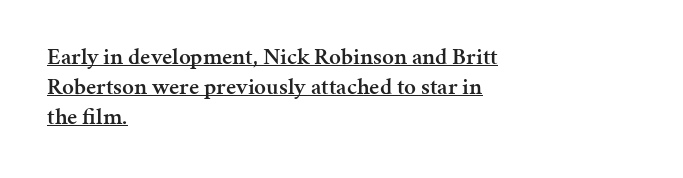
Q: Is the text bold? A: Semi-bold.
Q: Is the text italic (slanted)? A: No, it is upright.
Q: Is the text underlined? A: Yes.
Q: How is the paragraph aligned? A: Left-aligned.
Q: Is the spacing between letters normal or unusually wide? A: Normal.
Q: Is the spacing between lines tight, normal or loose? A: Normal.
